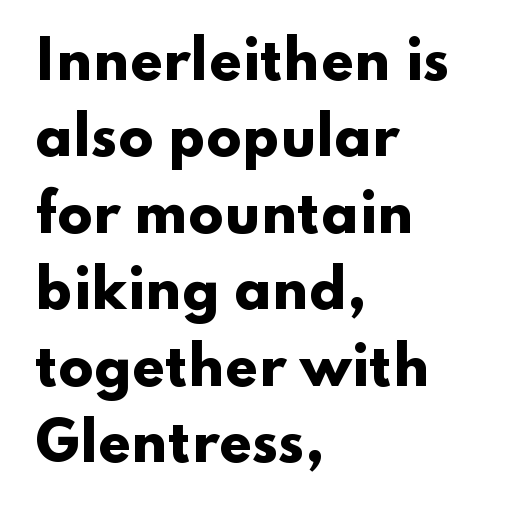
Q: Is the text bold? A: Yes.
Q: Is the text italic (slanted)? A: No, it is upright.
Q: Is the typeface a serif or a sans-serif typeface? A: Sans-serif.
Q: Is the text underlined? A: No.
Q: How is the paragraph aligned? A: Left-aligned.
Q: Is the spacing between letters normal or unusually wide? A: Normal.
Q: Is the spacing between lines tight, normal or loose? A: Normal.
Q: Width (condensed, normal, or wide)? A: Wide.
Q: Stroke contrast? A: Low.
Q: x-height? A: Small.
Q: Monospaced? A: No.
